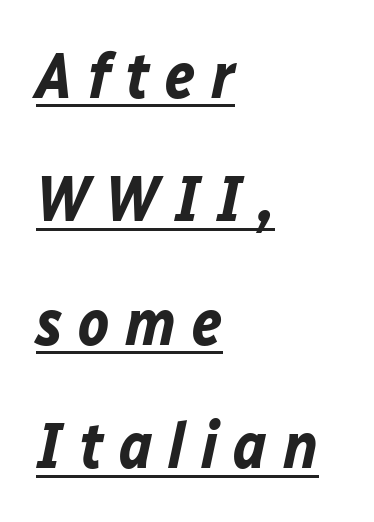
{"italic": "yes", "lean": "right", "slant_degrees": 12, "bold": "yes", "weight": "bold", "width": "normal", "stroke_contrast": "low", "x_height": "medium", "monospaced": "no", "underline": "yes", "align": "left", "line_spacing": "loose", "line_spacing_ratio": 1.9, "letter_spacing": "wide", "letter_spacing_em": 0.24, "glyph_px": 65}
